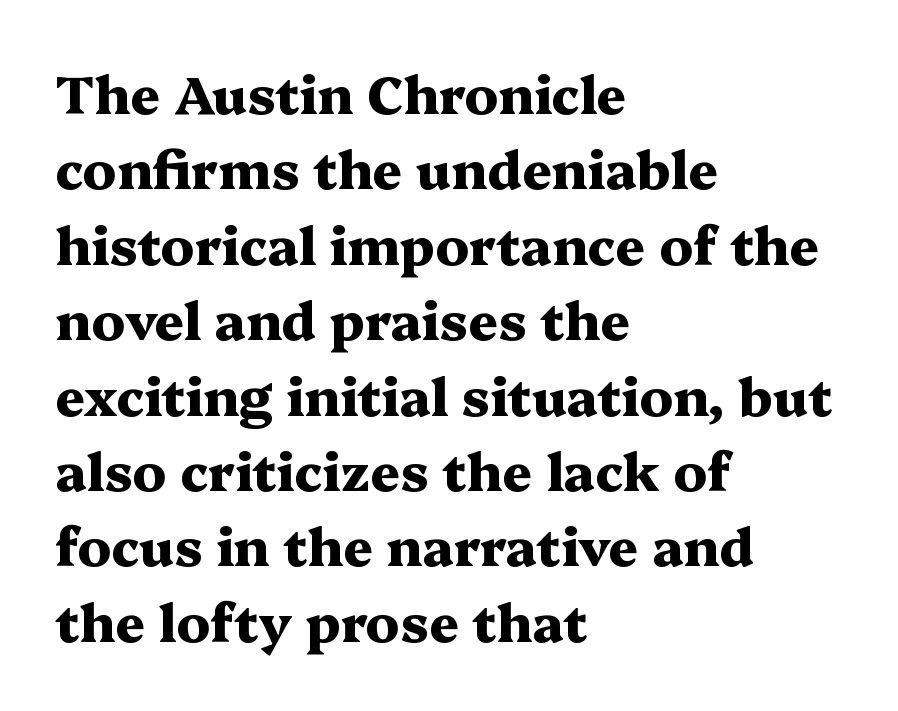
The image shows 52 px heavy, wide serif type, upright; set left-aligned, normal line spacing (1.45x), normal letter spacing, not underlined; medium stroke contrast and a medium x-height.
